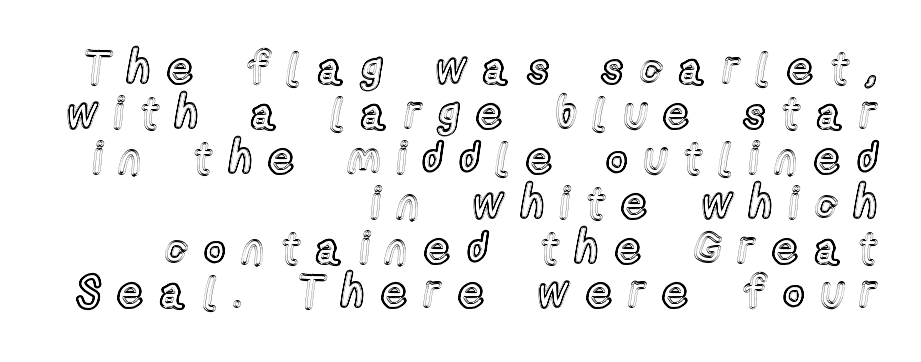
{"width": "condensed", "x_height": "medium", "monospaced": "no", "underline": "no", "align": "right", "line_spacing": "tight", "line_spacing_ratio": 1.02, "letter_spacing": "wide", "letter_spacing_em": 0.4, "glyph_px": 44}
